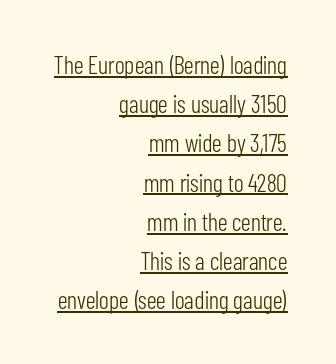
{"italic": "no", "bold": "no", "underline": "yes", "align": "right", "line_spacing": "normal", "line_spacing_ratio": 1.57, "letter_spacing": "normal", "letter_spacing_em": 0.0, "glyph_px": 25}
